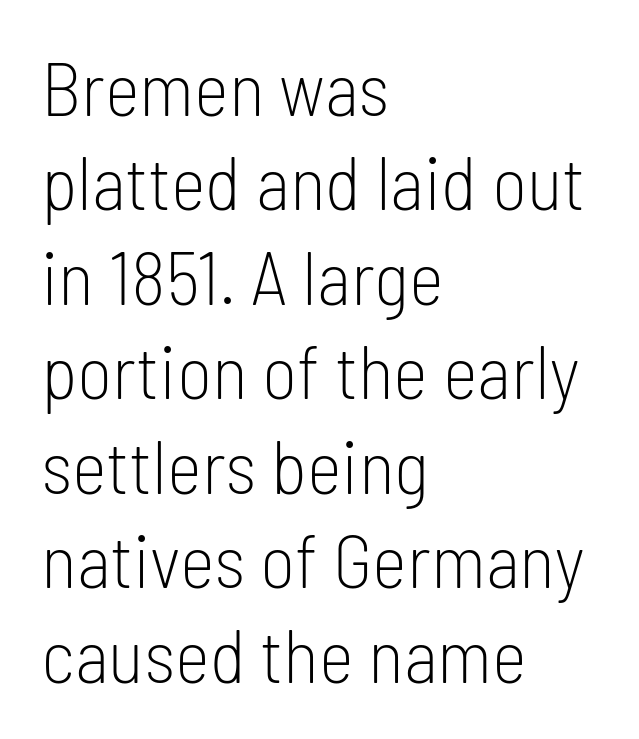
{"serif": "no", "italic": "no", "bold": "no", "weight": "light", "width": "condensed", "stroke_contrast": "low", "x_height": "medium", "monospaced": "no", "underline": "no", "align": "left", "line_spacing": "normal", "line_spacing_ratio": 1.26, "letter_spacing": "normal", "letter_spacing_em": 0.0, "glyph_px": 75}
